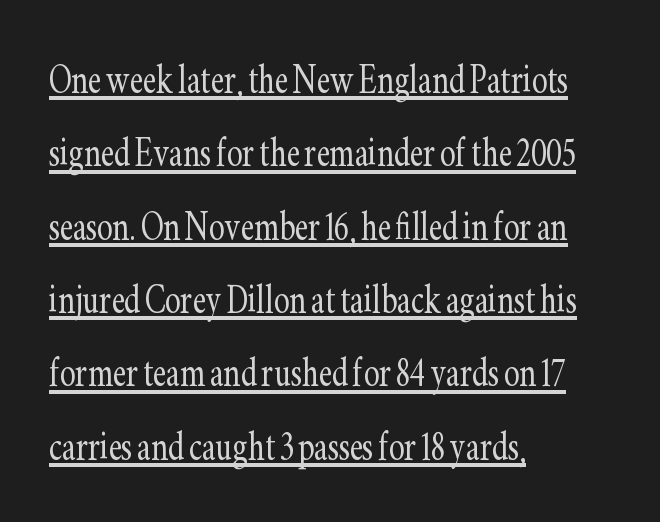
The image shows 47 px light, condensed serif type, upright; set left-aligned, normal line spacing (1.56x), normal letter spacing, underlined; low stroke contrast and a small x-height.
